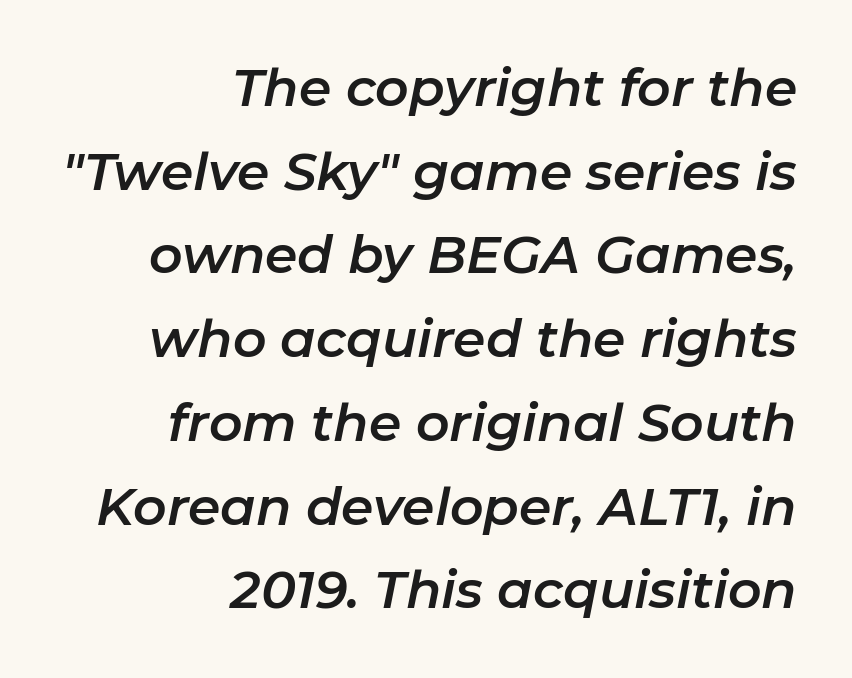
{"italic": "yes", "lean": "right", "slant_degrees": 11, "width": "normal", "stroke_contrast": "low", "x_height": "medium", "monospaced": "no", "underline": "no", "align": "right", "line_spacing": "normal", "line_spacing_ratio": 1.61, "letter_spacing": "normal", "letter_spacing_em": 0.0, "glyph_px": 52}
